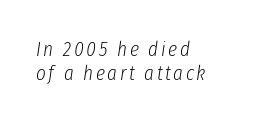
The image shows 21 px text type, italic (leaning right); set left-aligned, tight line spacing (1.15x), not underlined.
